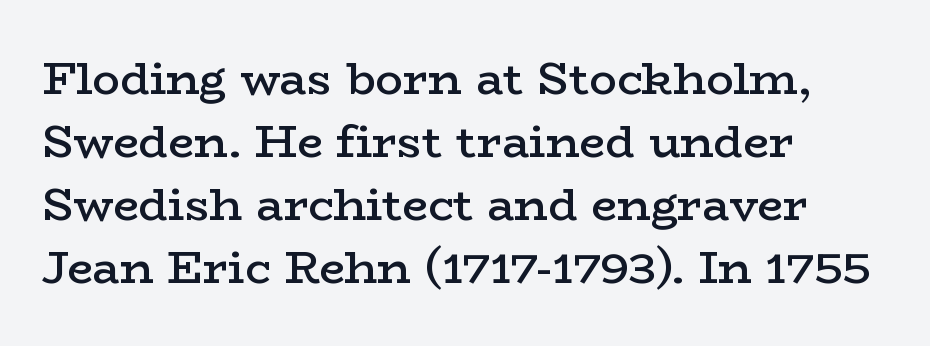
{"serif": "yes", "italic": "no", "bold": "semi", "weight": "semibold", "width": "wide", "stroke_contrast": "low", "x_height": "medium", "monospaced": "no", "underline": "no", "align": "left", "line_spacing": "normal", "line_spacing_ratio": 1.37, "letter_spacing": "normal", "letter_spacing_em": 0.0, "glyph_px": 46}
